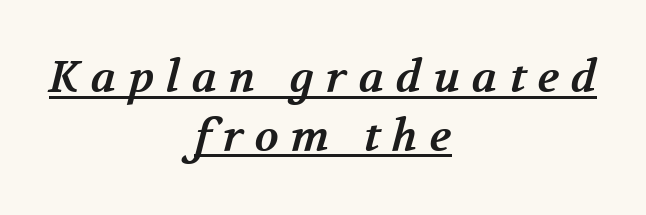
The image shows 44 px bold serif type; set centered, normal line spacing (1.33x), unusually wide letter spacing (+0.27 em), underlined; medium stroke contrast and a medium x-height.
